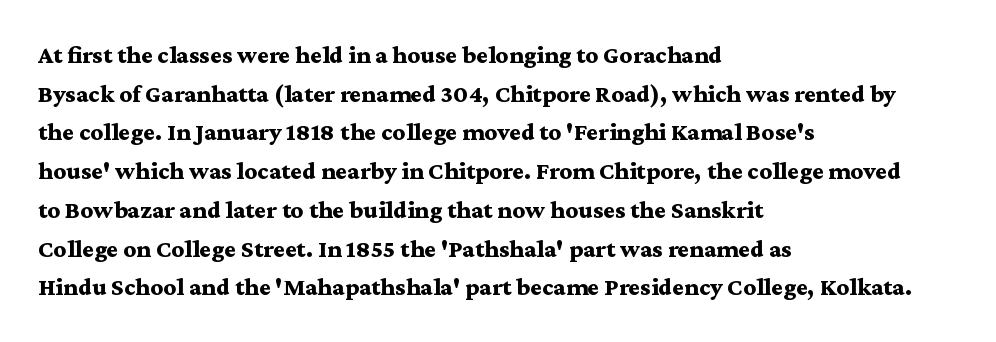
Q: Is the text bold? A: Yes.
Q: Is the text italic (slanted)? A: No, it is upright.
Q: Is the text underlined? A: No.
Q: How is the paragraph aligned? A: Left-aligned.
Q: Is the spacing between letters normal or unusually wide? A: Normal.
Q: Is the spacing between lines tight, normal or loose? A: Normal.
